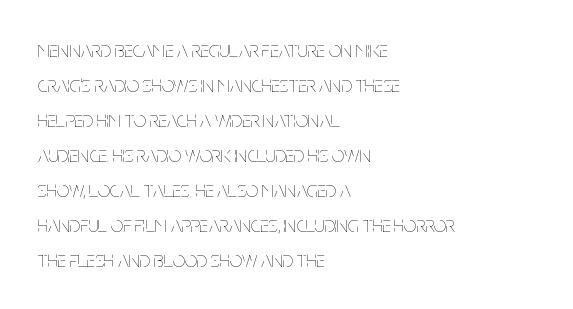
{"italic": "no", "bold": "no", "underline": "no", "align": "left", "line_spacing": "normal", "line_spacing_ratio": 1.59, "letter_spacing": "normal", "letter_spacing_em": 0.0, "glyph_px": 22}
